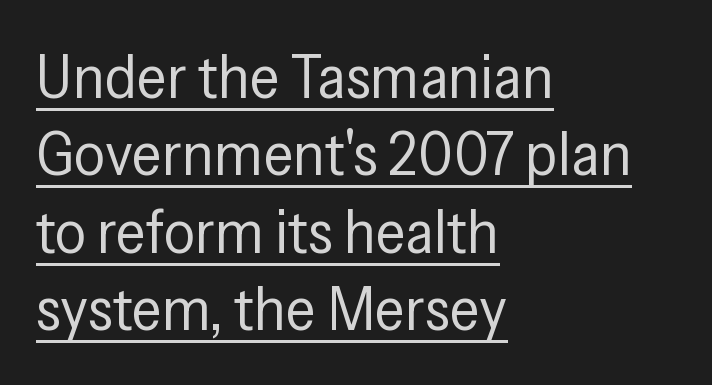
The image shows 62 px regular-weight, condensed sans-serif type, upright; set left-aligned, normal line spacing (1.25x), normal letter spacing, underlined; low stroke contrast and a medium x-height.
